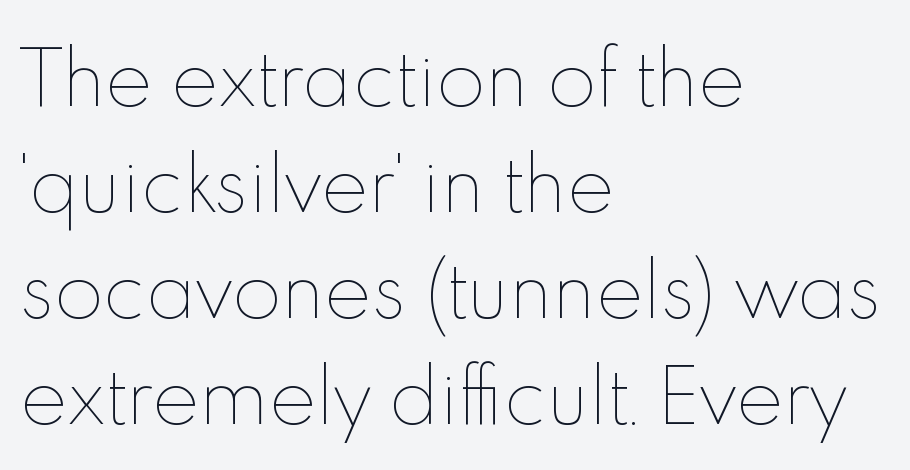
{"italic": "no", "bold": "no", "weight": "thin", "width": "normal", "x_height": "small", "monospaced": "no", "underline": "no", "align": "left", "line_spacing": "normal", "line_spacing_ratio": 1.47, "letter_spacing": "normal", "letter_spacing_em": 0.0, "glyph_px": 72}
